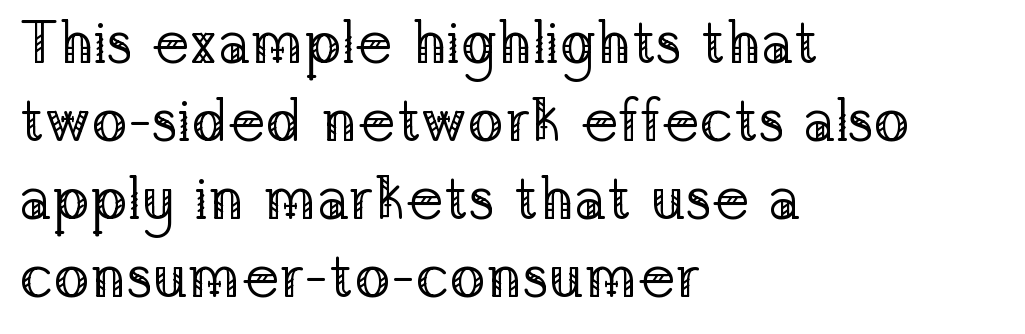
{"serif": "yes", "italic": "no", "bold": "no", "weight": "regular", "width": "normal", "stroke_contrast": "low", "x_height": "medium", "monospaced": "no", "underline": "no", "align": "left", "line_spacing": "normal", "line_spacing_ratio": 1.3, "letter_spacing": "normal", "letter_spacing_em": 0.0, "glyph_px": 60}
